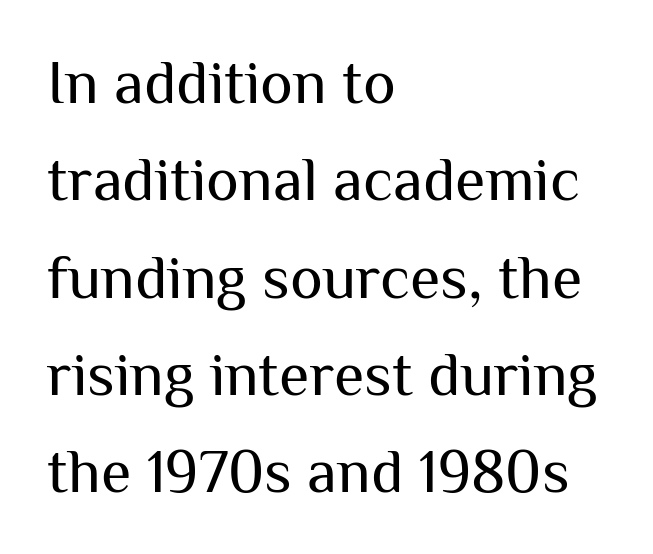
Q: Is the text bold? A: No.
Q: Is the text italic (slanted)? A: No, it is upright.
Q: Is the typeface a serif or a sans-serif typeface? A: Sans-serif.
Q: Is the text underlined? A: No.
Q: How is the paragraph aligned? A: Left-aligned.
Q: Is the spacing between letters normal or unusually wide? A: Normal.
Q: Is the spacing between lines tight, normal or loose? A: Normal.
Q: Width (condensed, normal, or wide)? A: Normal.
Q: Stroke contrast? A: Medium.
Q: x-height? A: Medium.
Q: Monospaced? A: No.
